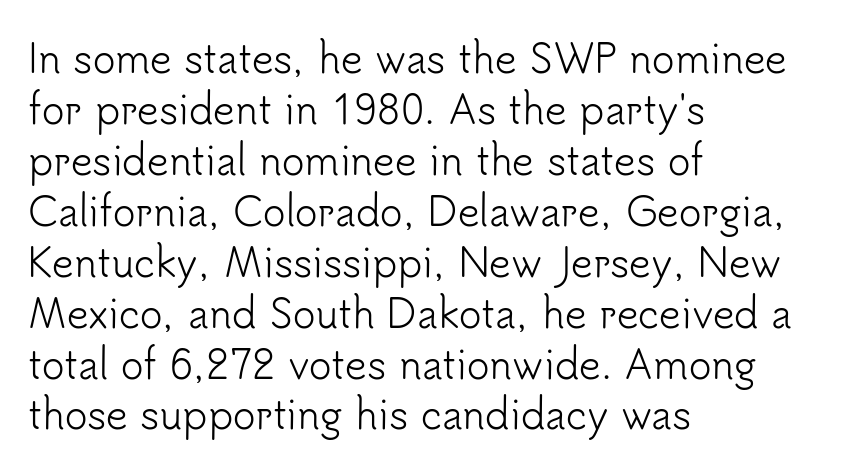
Q: Is the text bold? A: No.
Q: Is the text italic (slanted)? A: No, it is upright.
Q: Is the typeface a serif or a sans-serif typeface? A: Sans-serif.
Q: Is the text underlined? A: No.
Q: How is the paragraph aligned? A: Left-aligned.
Q: Is the spacing between letters normal or unusually wide? A: Normal.
Q: Is the spacing between lines tight, normal or loose? A: Normal.
Q: Width (condensed, normal, or wide)? A: Normal.
Q: Stroke contrast? A: Low.
Q: x-height? A: Small.
Q: Monospaced? A: No.
